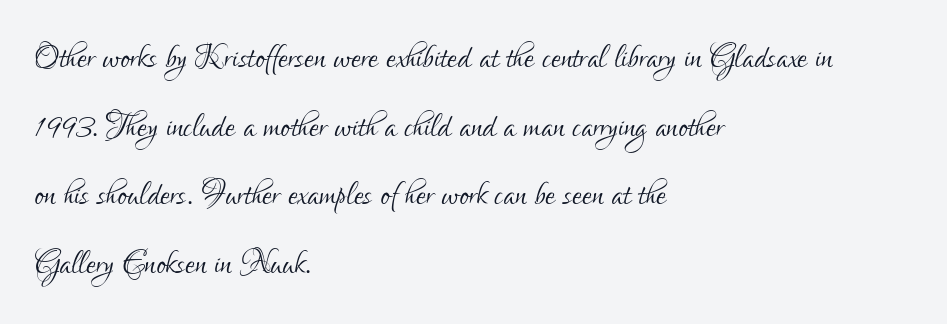
The image shows 44 px light, condensed sans-serif type; set left-aligned, normal line spacing (1.56x), normal letter spacing, not underlined; low stroke contrast and a small x-height.
